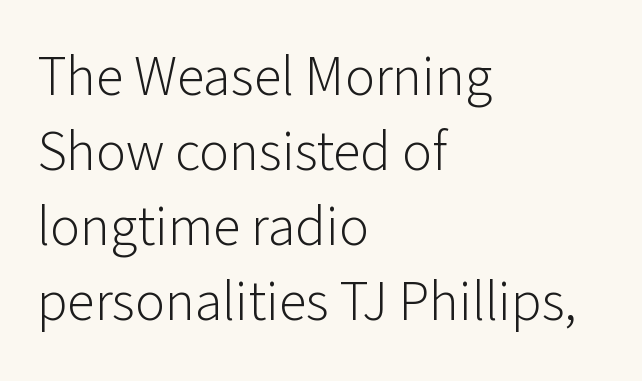
Q: Is the text bold? A: No.
Q: Is the text italic (slanted)? A: No, it is upright.
Q: Is the typeface a serif or a sans-serif typeface? A: Sans-serif.
Q: Is the text underlined? A: No.
Q: How is the paragraph aligned? A: Left-aligned.
Q: Is the spacing between letters normal or unusually wide? A: Normal.
Q: Is the spacing between lines tight, normal or loose? A: Normal.
Q: Width (condensed, normal, or wide)? A: Normal.
Q: Stroke contrast? A: Low.
Q: x-height? A: Medium.
Q: Monospaced? A: No.
